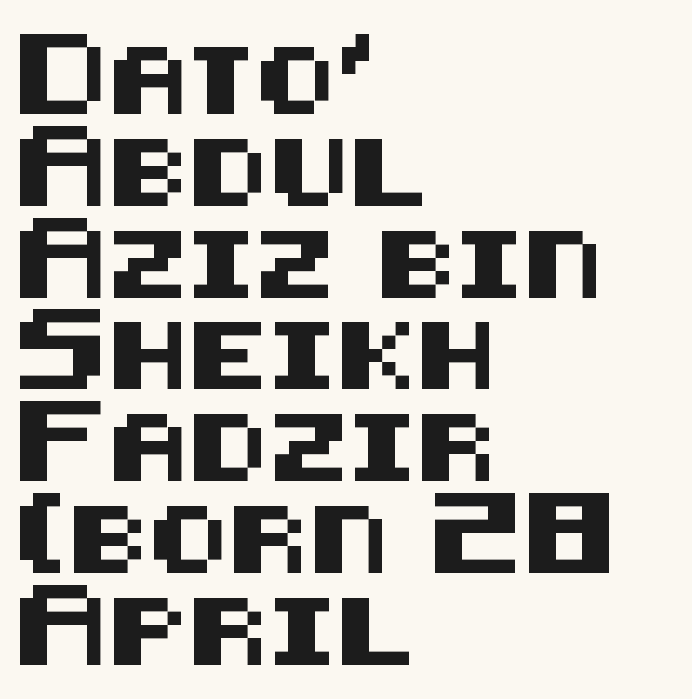
Beneath every word, the page is bare. Italic: no, the glyphs are upright roman. What stands out about the letter spacing? Nothing — it is the standard amount. Vertically, the passage feels balanced, rows spaced as you'd expect. Is the block centered? No — it sits flush against the left margin. Classification — sans serif.
